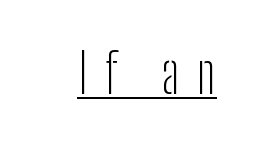
Q: Is the text bold? A: No.
Q: Is the text italic (slanted)? A: No, it is upright.
Q: Is the typeface a serif or a sans-serif typeface? A: Sans-serif.
Q: Is the text underlined? A: Yes.
Q: Is the spacing between letters normal or unusually wide? A: Unusually wide.
Q: Width (condensed, normal, or wide)? A: Condensed.
Q: Stroke contrast? A: Low.
Q: x-height? A: Medium.
Q: Monospaced? A: No.
